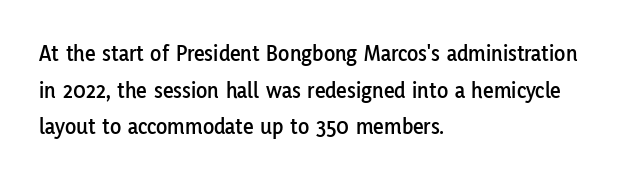
{"italic": "no", "underline": "no", "align": "left", "line_spacing": "normal", "line_spacing_ratio": 1.59, "letter_spacing": "normal", "letter_spacing_em": 0.0, "glyph_px": 23}
